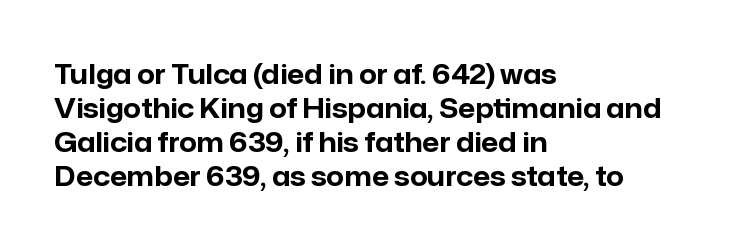
The image shows 27 px bold type, upright; set left-aligned, normal line spacing (1.26x), normal letter spacing, not underlined.
